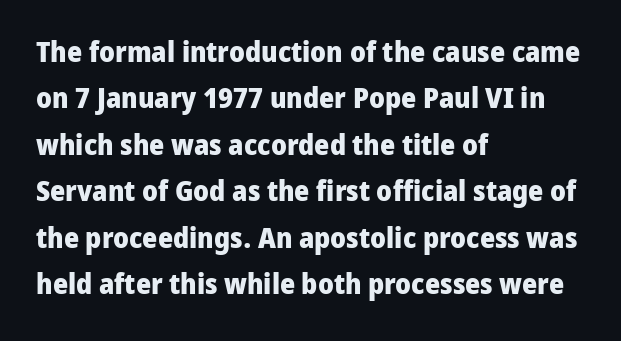
The image shows 29 px heavy sans-serif type, upright; set left-aligned, normal line spacing (1.6x), normal letter spacing, not underlined; low stroke contrast and a medium x-height.
